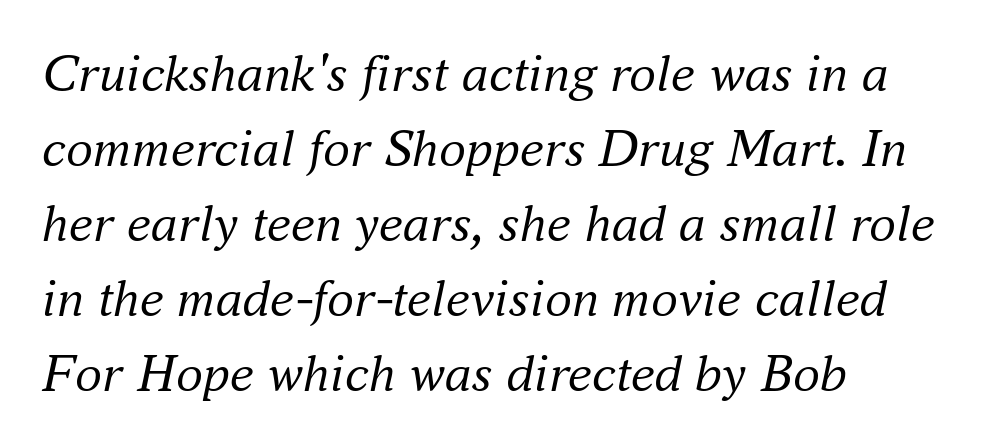
This sample uses a serif face. This rendering features lettering with no underline. The specimen reads as italic at a glance. Think of a printed novel: that variable character pitch is what you see here. Each word holds together tightly as a unit, with standard inter-letter gaps.
